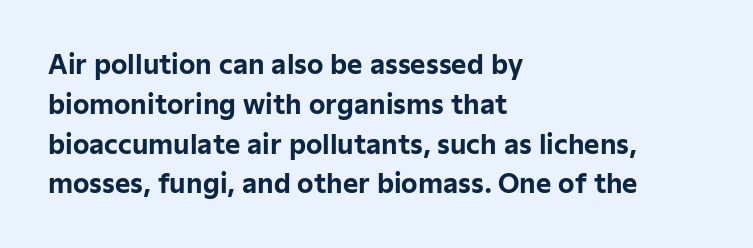
The image shows 26 px bold type, upright; set left-aligned, normal line spacing (1.53x), normal letter spacing, not underlined.
